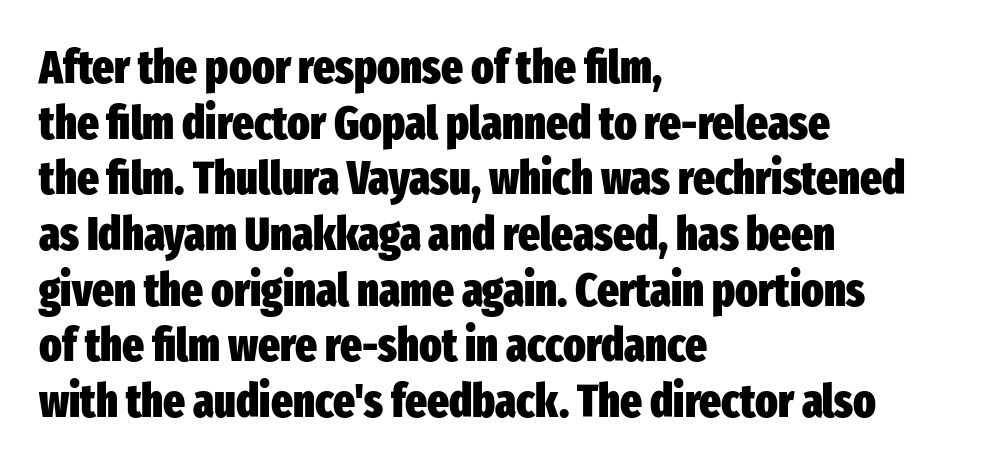
{"serif": "no", "italic": "no", "bold": "yes", "weight": "heavy", "width": "condensed", "stroke_contrast": "low", "x_height": "medium", "monospaced": "no", "underline": "no", "align": "left", "line_spacing_ratio": 1.21, "letter_spacing": "normal", "letter_spacing_em": 0.0, "glyph_px": 46}
